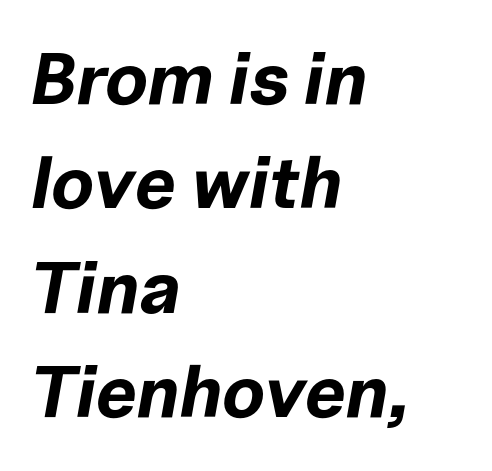
{"italic": "yes", "lean": "right", "slant_degrees": 10, "bold": "yes", "weight": "bold", "width": "normal", "stroke_contrast": "low", "x_height": "medium", "monospaced": "no", "underline": "no", "align": "left", "line_spacing": "normal", "line_spacing_ratio": 1.43, "letter_spacing": "normal", "letter_spacing_em": 0.0, "glyph_px": 73}
